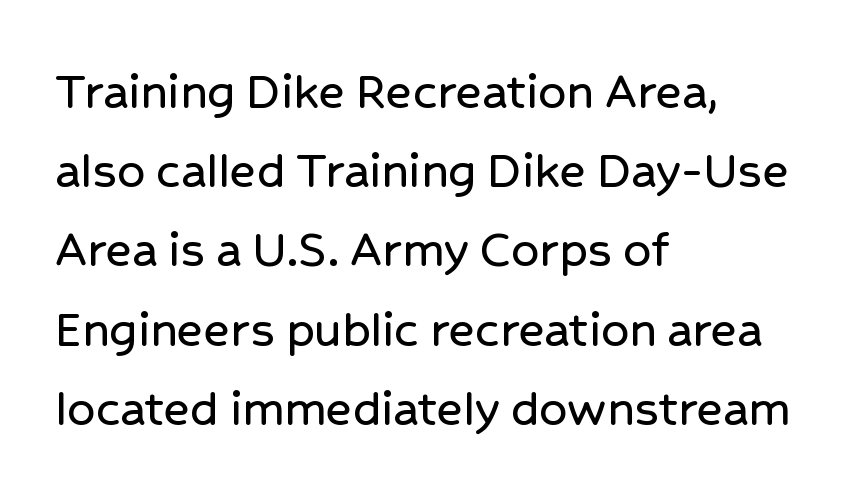
{"serif": "no", "italic": "no", "width": "normal", "stroke_contrast": "low", "x_height": "medium", "monospaced": "no", "underline": "no", "align": "left", "line_spacing": "normal", "line_spacing_ratio": 1.44, "letter_spacing": "normal", "letter_spacing_em": 0.0, "glyph_px": 55}
